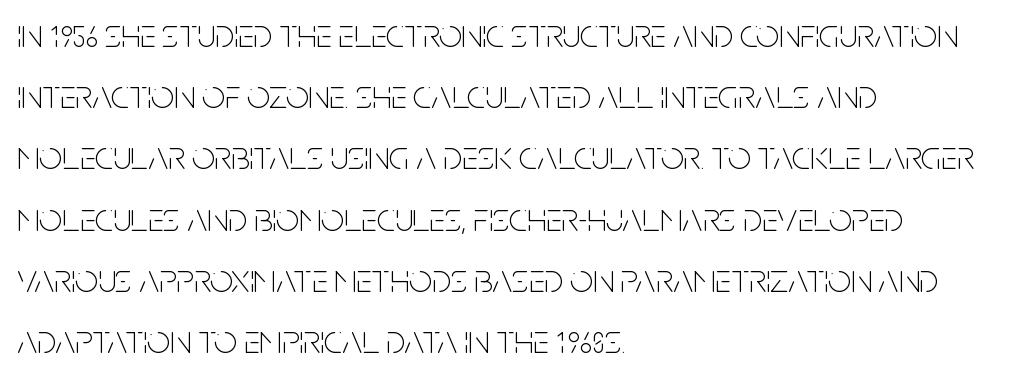
Observe the absence of serifs on each vertical stroke in this sample. Beneath every word, the page is bare. The letters stand straight up with perfectly vertical stems. Characters follow at the spacing the type designer built in.
